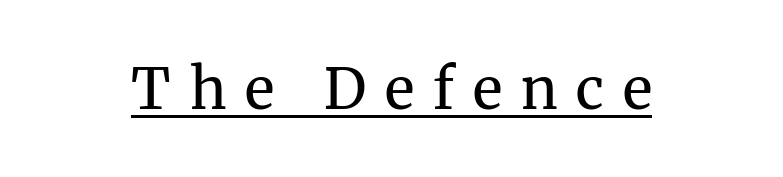
{"serif": "yes", "italic": "no", "bold": "no", "weight": "regular", "width": "normal", "stroke_contrast": "medium", "x_height": "medium", "monospaced": "no", "underline": "yes", "letter_spacing": "wide", "letter_spacing_em": 0.33, "glyph_px": 57}
